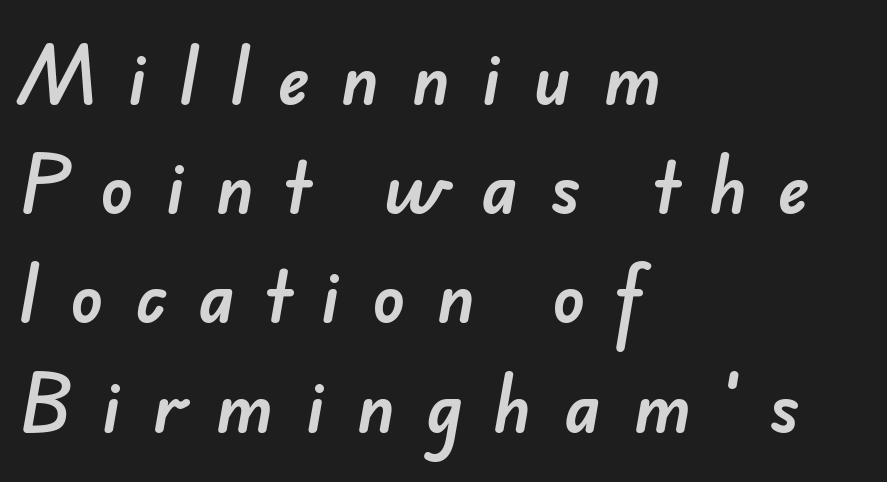
{"serif": "no", "width": "normal", "stroke_contrast": "low", "x_height": "small", "monospaced": "no", "underline": "no", "align": "left", "line_spacing": "normal", "line_spacing_ratio": 1.63, "letter_spacing": "wide", "letter_spacing_em": 0.47, "glyph_px": 67}
